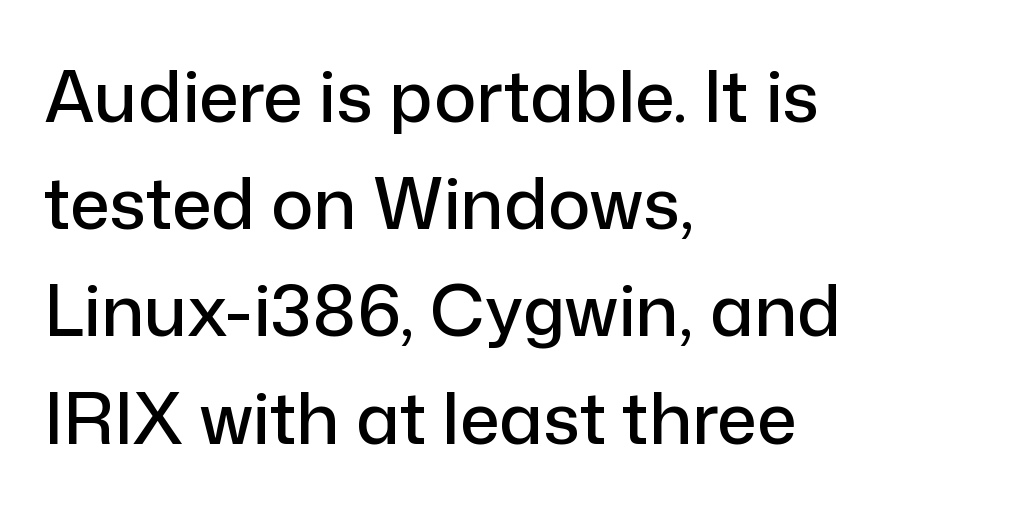
Leading: standard. The type sits square on the baseline with zero lean. The foot of each line stays bare and open. The typesetter chose a ragged-right arrangement here.
